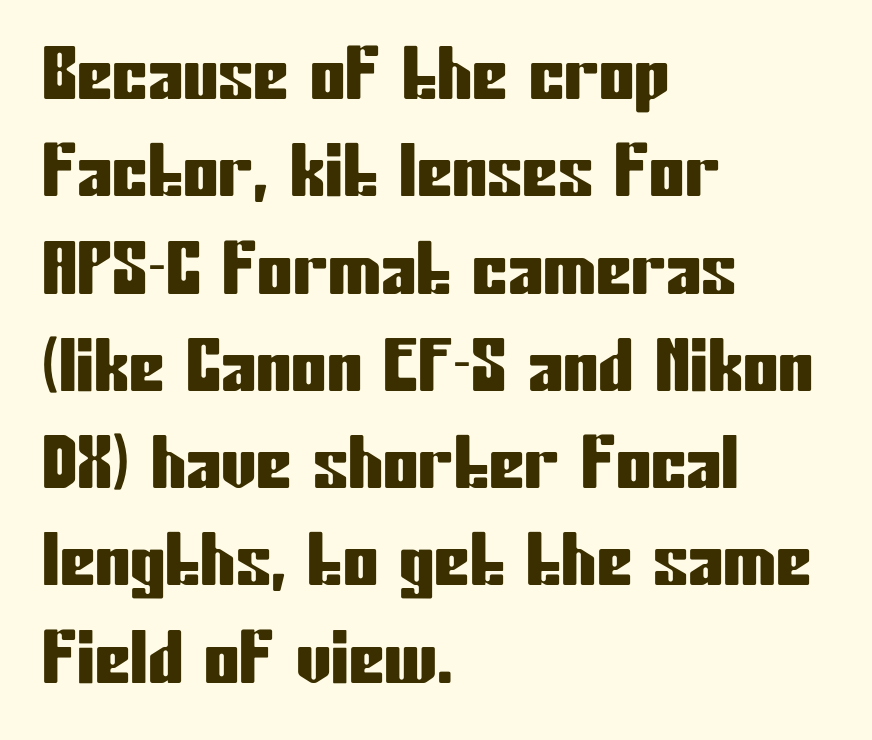
{"serif": "no", "italic": "no", "width": "condensed", "stroke_contrast": "low", "x_height": "medium", "monospaced": "no", "underline": "no", "align": "left", "line_spacing": "normal", "line_spacing_ratio": 1.37, "letter_spacing": "normal", "letter_spacing_em": 0.0, "glyph_px": 71}
